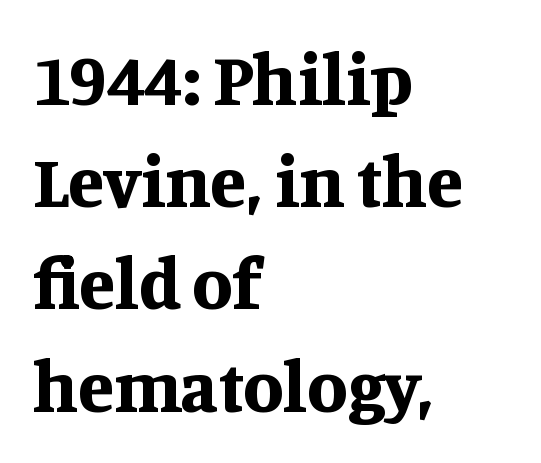
The image shows 73 px bold serif type, upright; set left-aligned, normal line spacing (1.4x), normal letter spacing, not underlined; medium stroke contrast and a large x-height.
